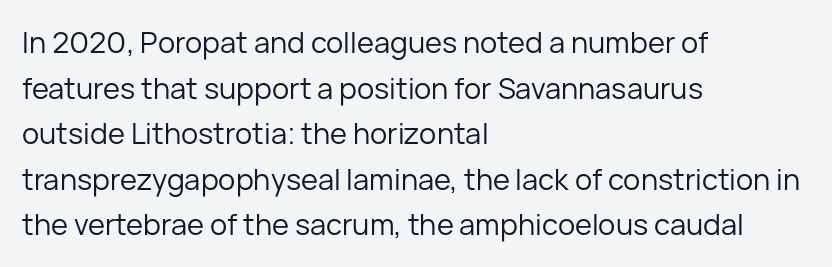
The letterforms sit at book weight or below. Unlike a traditional serif, this face leaves its strokes unadorned. The letters sit at their default tracking, neither squeezed nor spread. Casual observation: everything's shoved over to the left. The specimen omits any rule beneath the text block's lines. Does the lettering tilt? It doesn't — this is upright.
